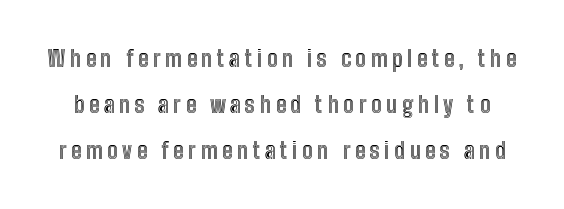
The image shows 22 px text type, upright; set loose line spacing (2.09x), unusually wide letter spacing (+0.21 em), not underlined.
